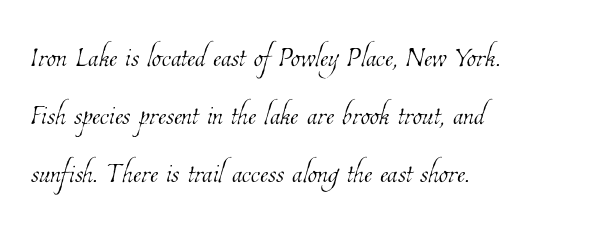
{"bold": "no", "weight": "thin", "width": "condensed", "stroke_contrast": "low", "x_height": "medium", "monospaced": "no", "underline": "no", "align": "left", "line_spacing": "normal", "line_spacing_ratio": 1.52, "letter_spacing": "normal", "letter_spacing_em": 0.0, "glyph_px": 38}
